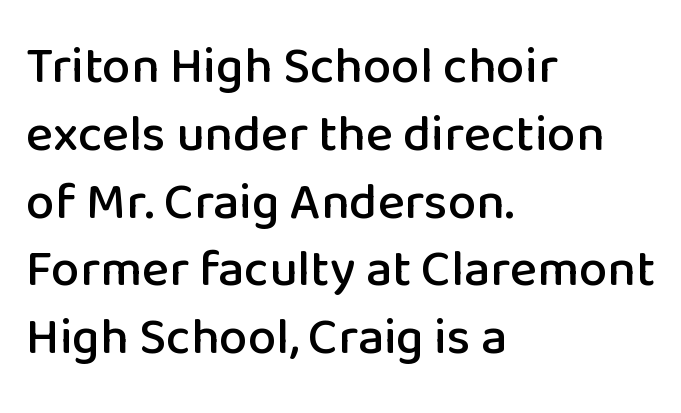
Q: Is the text italic (slanted)? A: No, it is upright.
Q: Is the typeface a serif or a sans-serif typeface? A: Sans-serif.
Q: Is the text underlined? A: No.
Q: How is the paragraph aligned? A: Left-aligned.
Q: Is the spacing between letters normal or unusually wide? A: Normal.
Q: Is the spacing between lines tight, normal or loose? A: Normal.
Q: Width (condensed, normal, or wide)? A: Normal.
Q: Stroke contrast? A: Low.
Q: x-height? A: Medium.
Q: Monospaced? A: No.
